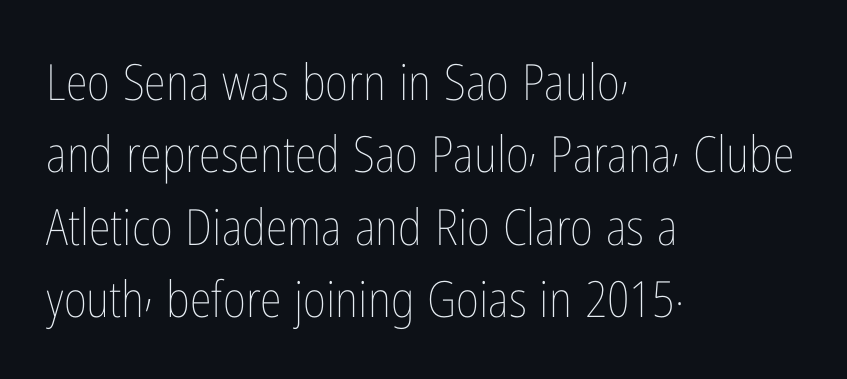
{"italic": "no", "bold": "no", "weight": "thin", "width": "condensed", "stroke_contrast": "low", "x_height": "medium", "monospaced": "no", "underline": "no", "align": "left", "line_spacing": "normal", "line_spacing_ratio": 1.45, "letter_spacing": "normal", "letter_spacing_em": 0.0, "glyph_px": 50}
